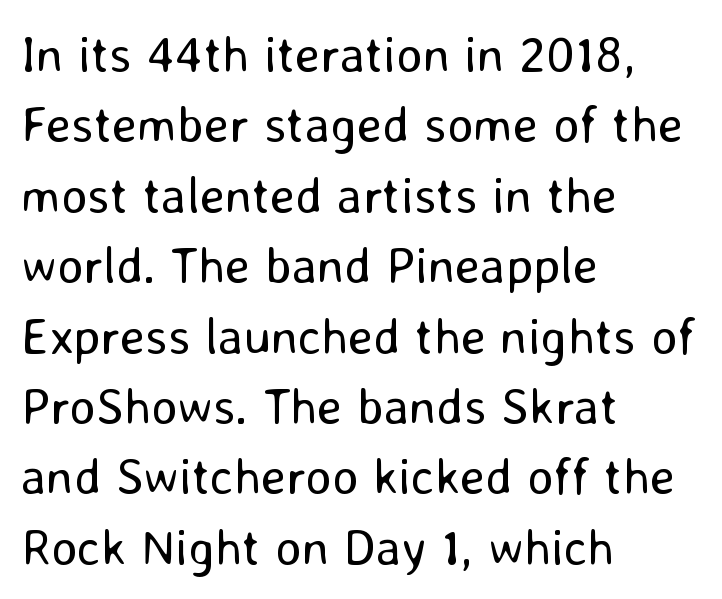
Q: Is the text bold? A: No.
Q: Is the text italic (slanted)? A: No, it is upright.
Q: Is the typeface a serif or a sans-serif typeface? A: Sans-serif.
Q: Is the text underlined? A: No.
Q: How is the paragraph aligned? A: Left-aligned.
Q: Is the spacing between letters normal or unusually wide? A: Normal.
Q: Is the spacing between lines tight, normal or loose? A: Normal.
Q: Width (condensed, normal, or wide)? A: Normal.
Q: Stroke contrast? A: Low.
Q: x-height? A: Medium.
Q: Monospaced? A: No.
